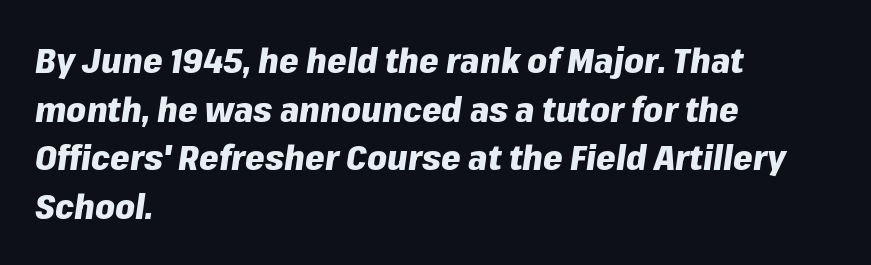
The image shows 35 px heavy type, italic (leaning right); set left-aligned, normal line spacing (1.39x), normal letter spacing, not underlined; low stroke contrast and a medium x-height.
